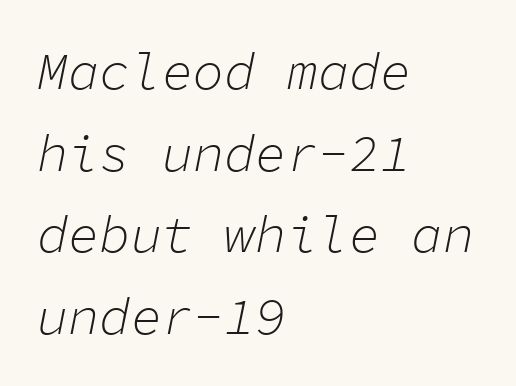
{"italic": "yes", "lean": "right", "slant_degrees": 11, "bold": "no", "weight": "light", "width": "normal", "stroke_contrast": "low", "x_height": "medium", "monospaced": "yes", "underline": "no", "align": "left", "line_spacing": "normal", "line_spacing_ratio": 1.57, "letter_spacing": "normal", "letter_spacing_em": 0.0, "glyph_px": 52}
